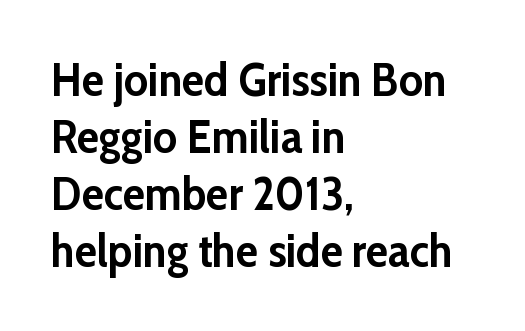
The image shows 46 px semibold sans-serif type, upright; set left-aligned, line spacing 1.24x, normal letter spacing, not underlined; low stroke contrast and a medium x-height.
